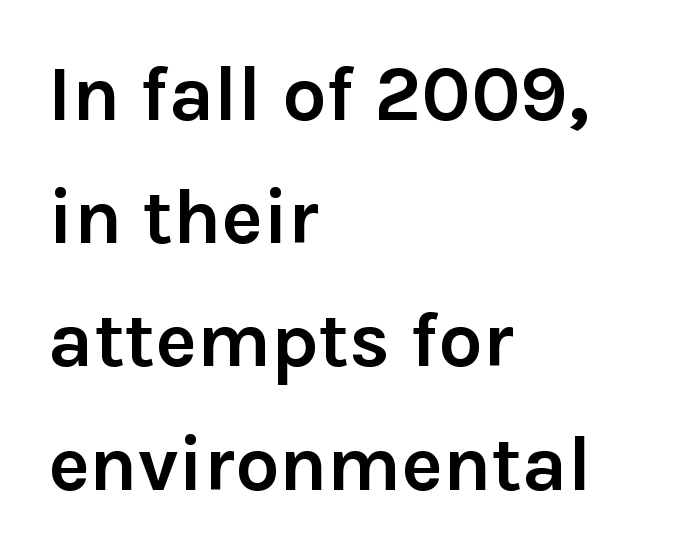
The image shows 78 px semibold sans-serif type, upright; set left-aligned, normal line spacing (1.58x), normal letter spacing, not underlined; low stroke contrast and a medium x-height.
